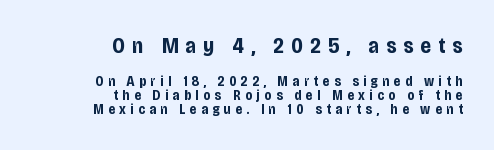
{"italic": "no", "bold": "yes", "underline": "no", "align": "right", "line_spacing": "tight", "line_spacing_ratio": 1.0, "letter_spacing": "wide", "letter_spacing_em": 0.33, "larger_block": "first", "size_ratio": 1.57, "glyph_px": 22}
